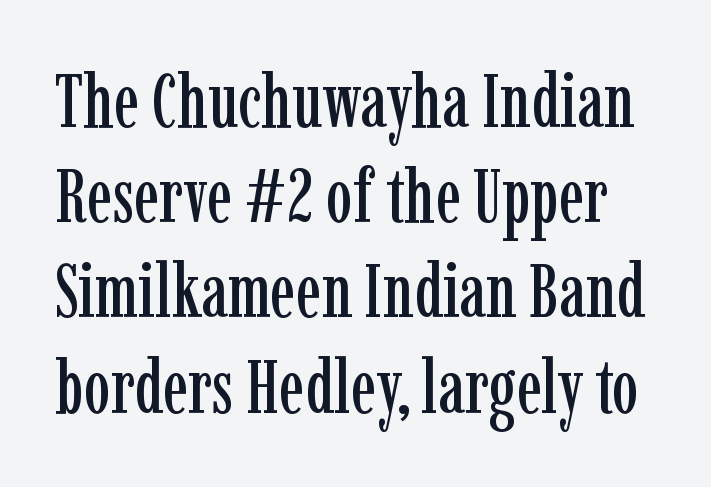
Q: Is the text italic (slanted)? A: No, it is upright.
Q: Is the typeface a serif or a sans-serif typeface? A: Serif.
Q: Is the text underlined? A: No.
Q: Is the spacing between letters normal or unusually wide? A: Normal.
Q: Is the spacing between lines tight, normal or loose? A: Normal.
Q: Width (condensed, normal, or wide)? A: Condensed.
Q: Stroke contrast? A: Low.
Q: x-height? A: Medium.
Q: Monospaced? A: No.
